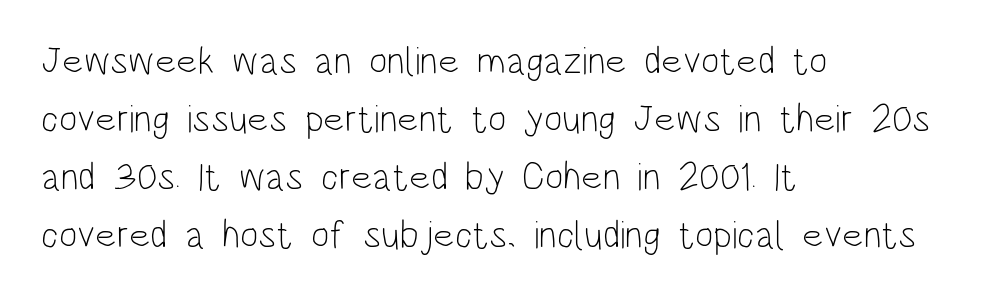
{"serif": "no", "italic": "no", "bold": "no", "weight": "light", "width": "condensed", "stroke_contrast": "low", "x_height": "large", "monospaced": "no", "underline": "no", "align": "left", "line_spacing": "normal", "line_spacing_ratio": 1.49, "letter_spacing": "normal", "letter_spacing_em": 0.0, "glyph_px": 39}
